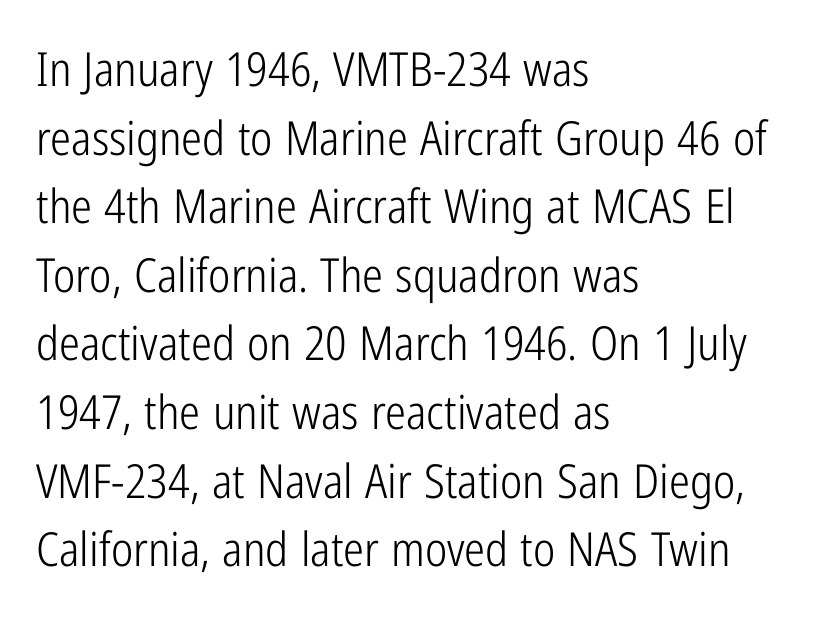
The image shows 47 px light, condensed sans-serif type, upright; set left-aligned, normal line spacing (1.46x), normal letter spacing, not underlined; low stroke contrast and a medium x-height.
